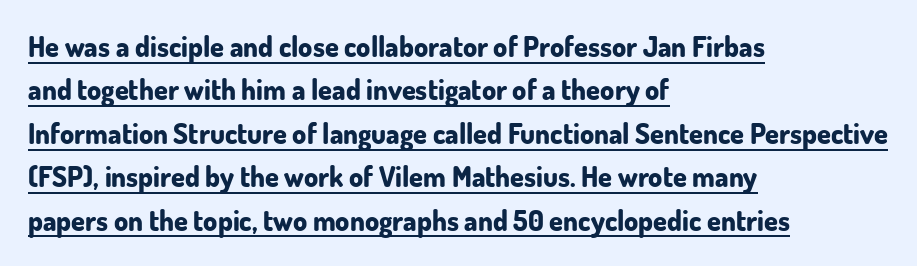
The lettering stays uniformly vertical, giving the passage a roman look. You can see a thin bar hugging the bottom of the glyphs. Plenty of ink on the page — the face is bold. Here the glyphs are tracked normally, forming tight word shapes. Stroke terminals: plain, sans-serif.
